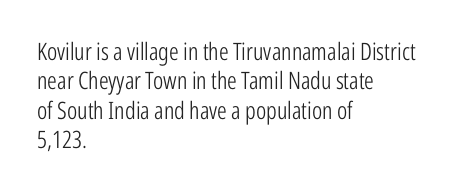
{"italic": "no", "bold": "no", "underline": "no", "align": "left", "line_spacing_ratio": 1.22, "letter_spacing": "normal", "letter_spacing_em": 0.0, "glyph_px": 24}
